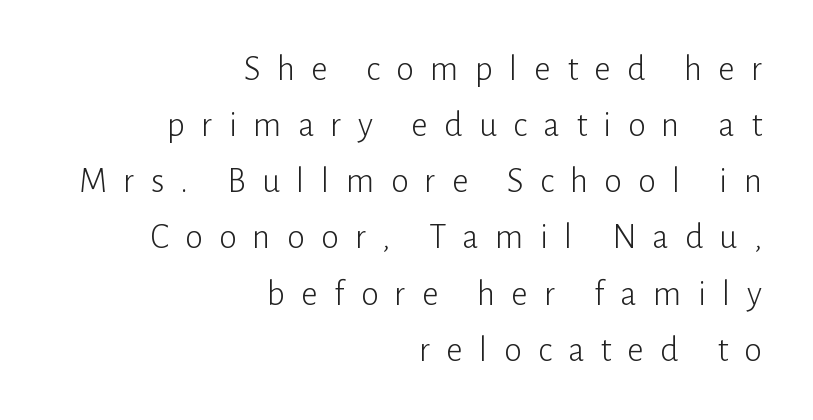
{"serif": "no", "italic": "no", "bold": "no", "weight": "light", "width": "normal", "stroke_contrast": "low", "x_height": "medium", "monospaced": "no", "underline": "no", "align": "right", "line_spacing": "normal", "line_spacing_ratio": 1.56, "letter_spacing": "wide", "letter_spacing_em": 0.45, "glyph_px": 36}
